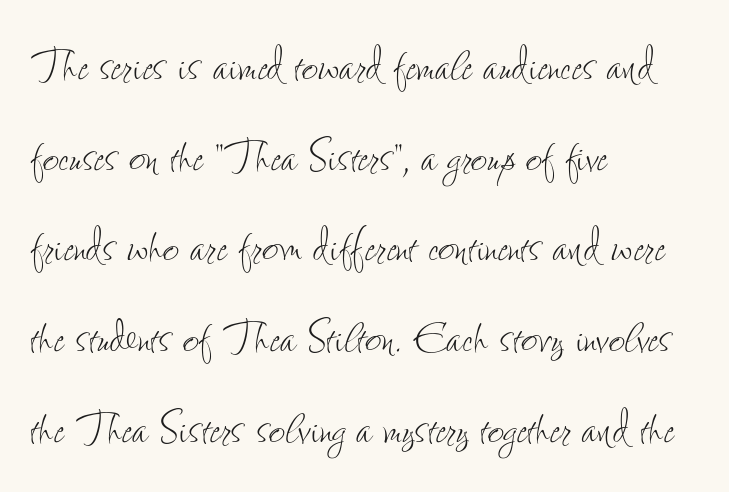
The image shows 57 px thin, condensed type; set left-aligned, normal line spacing (1.59x), normal letter spacing, not underlined; low stroke contrast and a small x-height.
